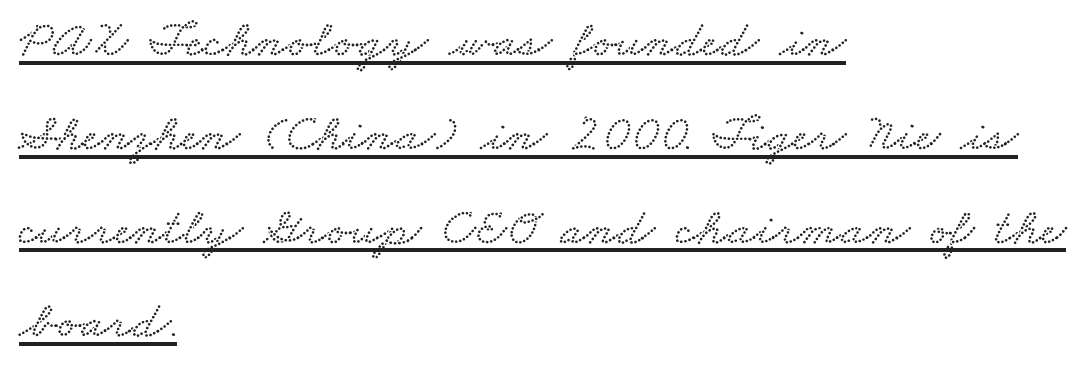
The image shows 53 px wide type; set left-aligned, line spacing 1.77x, normal letter spacing, underlined; low stroke contrast and a small x-height.
